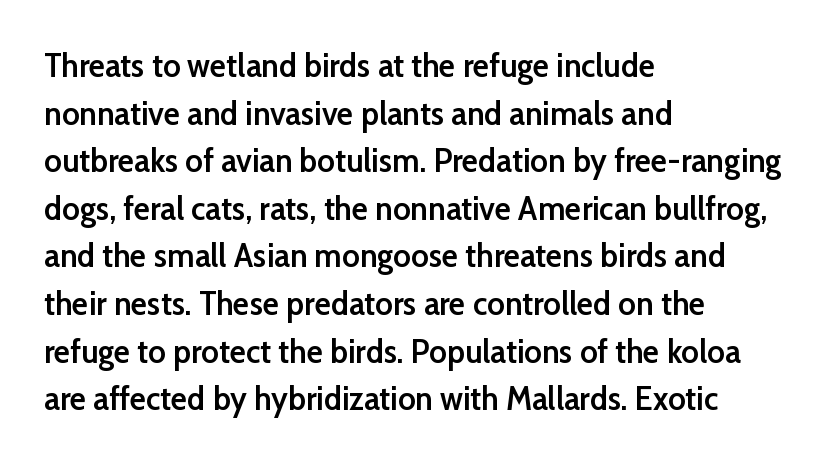
The image shows 34 px semibold sans-serif type, upright; set left-aligned, normal line spacing (1.4x), normal letter spacing, not underlined; low stroke contrast and a medium x-height.
